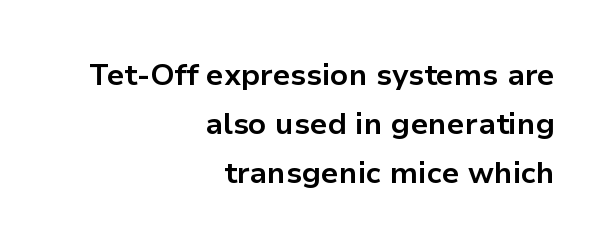
The image shows 30 px bold sans-serif type, upright; set right-aligned, normal line spacing (1.63x), normal letter spacing, not underlined; low stroke contrast and a medium x-height.
